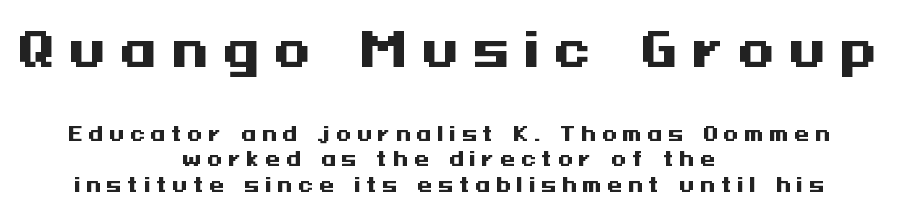
Q: Is the text bold? A: Yes.
Q: Is the text italic (slanted)? A: No, it is upright.
Q: Is the typeface a serif or a sans-serif typeface? A: Sans-serif.
Q: Is the text underlined? A: No.
Q: How is the paragraph aligned? A: Centered.
Q: Is the spacing between letters normal or unusually wide? A: Unusually wide.
Q: Is the spacing between lines tight, normal or loose? A: Normal.
Q: Which block of text is set in a larger size, the first (top) or the second (bottom)? A: The first (top) one.
Q: Width (condensed, normal, or wide)? A: Wide.
Q: Stroke contrast? A: Medium.
Q: x-height? A: Medium.
